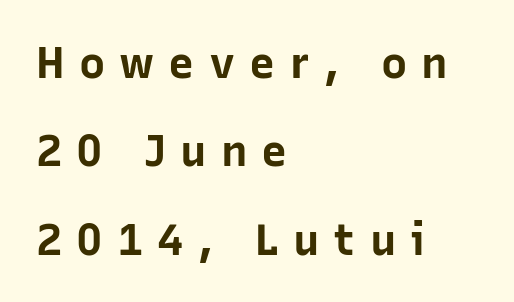
The image shows 44 px bold sans-serif type, upright; set left-aligned, loose line spacing (2.01x), unusually wide letter spacing (+0.32 em), not underlined; low stroke contrast and a medium x-height.
